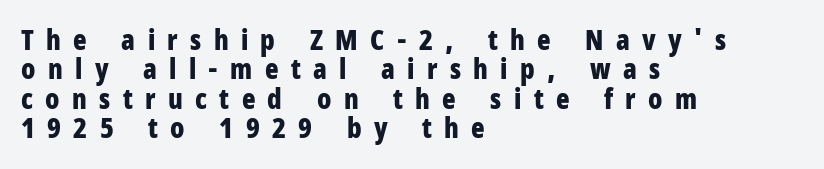
{"serif": "no", "italic": "no", "bold": "yes", "weight": "bold", "width": "condensed", "stroke_contrast": "low", "x_height": "medium", "monospaced": "no", "underline": "no", "align": "left", "line_spacing": "tight", "line_spacing_ratio": 1.05, "letter_spacing": "wide", "letter_spacing_em": 0.44, "glyph_px": 28}
